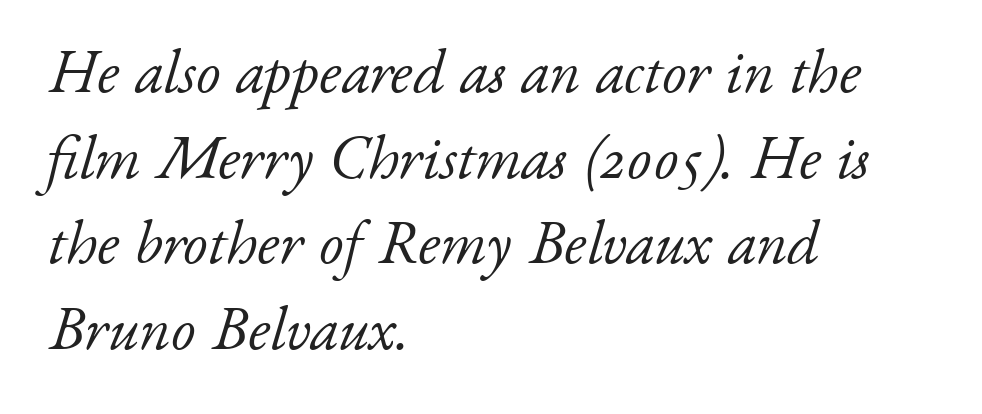
Caption: multi-line text, flush left, ragged right. The text carries the slant typical of an italic or oblique font. Stroke terminals: seriffed. Observe the ordinary spacing: letters are neighbours, not strangers.
